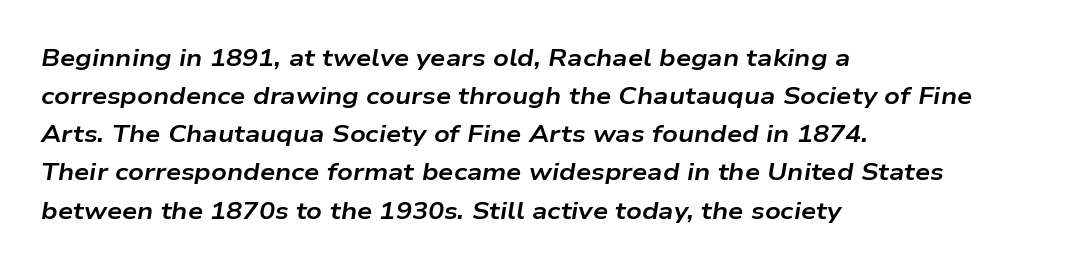
{"italic": "yes", "lean": "right", "slant_degrees": 9, "bold": "yes", "underline": "no", "align": "left", "line_spacing": "normal", "line_spacing_ratio": 1.59, "letter_spacing": "normal", "letter_spacing_em": 0.0, "glyph_px": 24}
